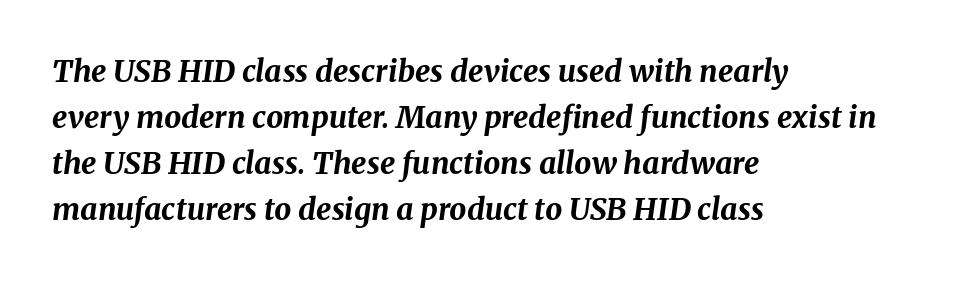
The image shows 30 px bold type, italic (leaning right); set left-aligned, normal line spacing (1.53x), normal letter spacing, not underlined; medium stroke contrast and a medium x-height.
